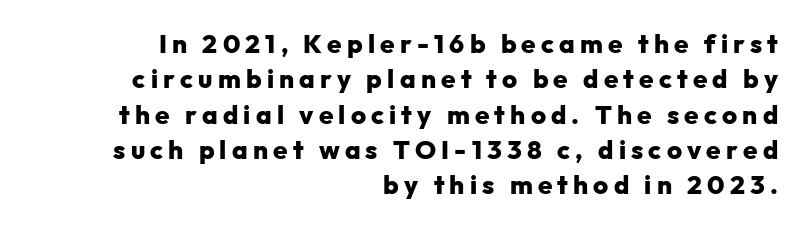
Q: Is the text bold? A: Yes.
Q: Is the text italic (slanted)? A: No, it is upright.
Q: Is the text underlined? A: No.
Q: How is the paragraph aligned? A: Right-aligned.
Q: Is the spacing between letters normal or unusually wide? A: Unusually wide.
Q: Is the spacing between lines tight, normal or loose? A: Normal.
